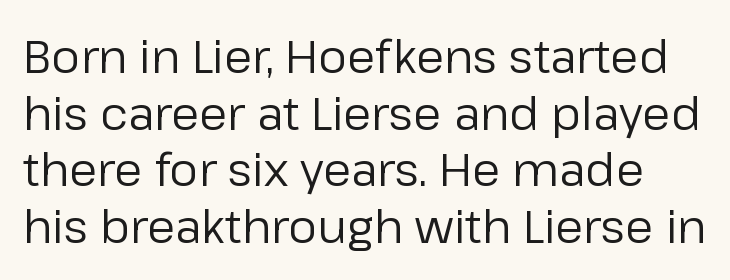
The image shows 46 px regular-weight sans-serif type, upright; set line spacing 1.23x, normal letter spacing, not underlined; low stroke contrast and a medium x-height.
